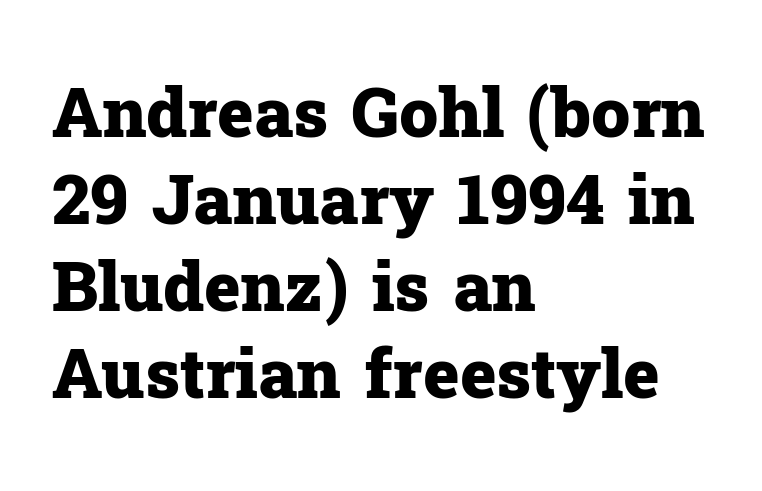
{"serif": "yes", "italic": "no", "bold": "yes", "weight": "heavy", "width": "normal", "stroke_contrast": "low", "x_height": "medium", "monospaced": "no", "underline": "no", "align": "left", "line_spacing": "normal", "line_spacing_ratio": 1.26, "letter_spacing": "normal", "letter_spacing_em": 0.0, "glyph_px": 69}
